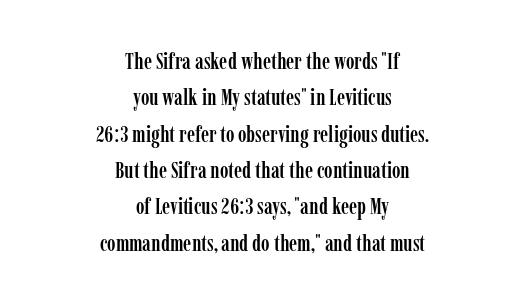
The image shows 23 px text type, upright; set centered, normal line spacing (1.58x), normal letter spacing, not underlined.
